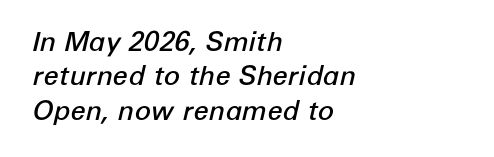
The image shows 27 px text type, italic (leaning right); set left-aligned, normal line spacing (1.27x), normal letter spacing, not underlined.
